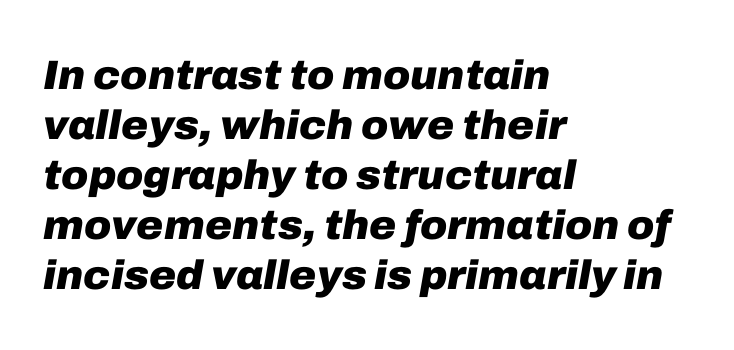
Typographic density is high because the face is bold. In CSS terms this would be text-align: left. This sample uses plain, unmodified letter spacing. Each row of text sits above clean, open space. The lettering tilts uniformly, giving the passage an italic look.
